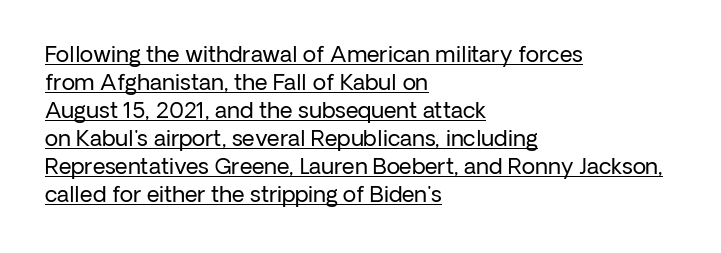
The image shows 22 px text type, upright; set left-aligned, normal line spacing (1.27x), normal letter spacing, underlined.
